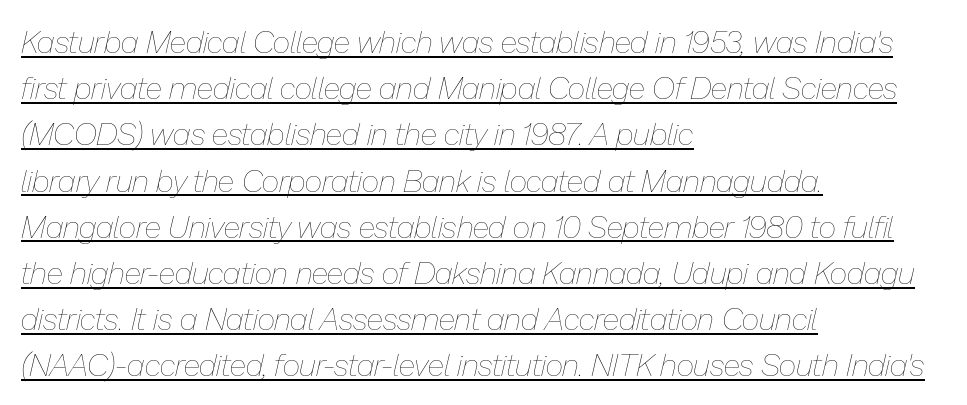
Q: Is the text bold? A: No.
Q: Is the text italic (slanted)? A: Yes, it leans right by about 13 degrees.
Q: Is the text underlined? A: Yes.
Q: How is the paragraph aligned? A: Left-aligned.
Q: Is the spacing between letters normal or unusually wide? A: Normal.
Q: Is the spacing between lines tight, normal or loose? A: Normal.
Q: Width (condensed, normal, or wide)? A: Normal.
Q: Stroke contrast? A: Low.
Q: x-height? A: Medium.
Q: Monospaced? A: No.
